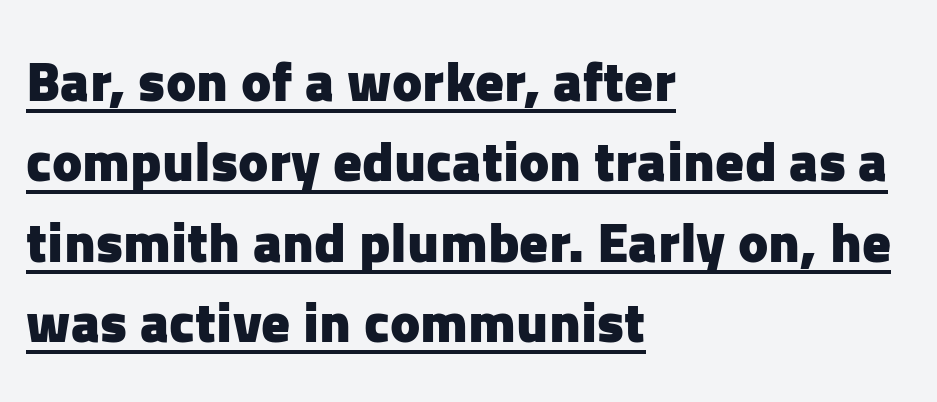
Q: Is the text bold? A: Yes.
Q: Is the text italic (slanted)? A: No, it is upright.
Q: Is the typeface a serif or a sans-serif typeface? A: Sans-serif.
Q: Is the text underlined? A: Yes.
Q: How is the paragraph aligned? A: Left-aligned.
Q: Is the spacing between letters normal or unusually wide? A: Normal.
Q: Is the spacing between lines tight, normal or loose? A: Normal.
Q: Width (condensed, normal, or wide)? A: Normal.
Q: Stroke contrast? A: Low.
Q: x-height? A: Medium.
Q: Monospaced? A: No.
